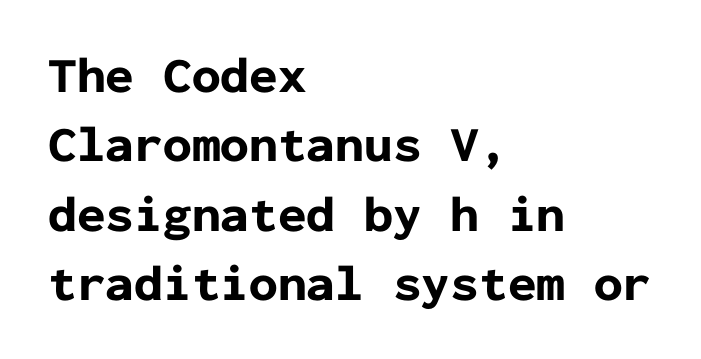
Q: Is the text bold? A: Yes.
Q: Is the text italic (slanted)? A: No, it is upright.
Q: Is the typeface a serif or a sans-serif typeface? A: Sans-serif.
Q: Is the text underlined? A: No.
Q: How is the paragraph aligned? A: Left-aligned.
Q: Is the spacing between letters normal or unusually wide? A: Normal.
Q: Is the spacing between lines tight, normal or loose? A: Normal.
Q: Width (condensed, normal, or wide)? A: Normal.
Q: Stroke contrast? A: Low.
Q: x-height? A: Medium.
Q: Monospaced? A: Yes.
